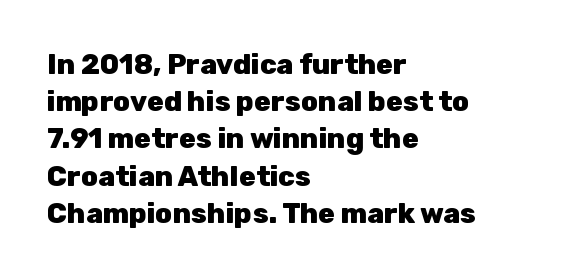
The image shows 28 px heavy sans-serif type, upright; set left-aligned, normal line spacing (1.33x), normal letter spacing, not underlined; low stroke contrast and a medium x-height.
